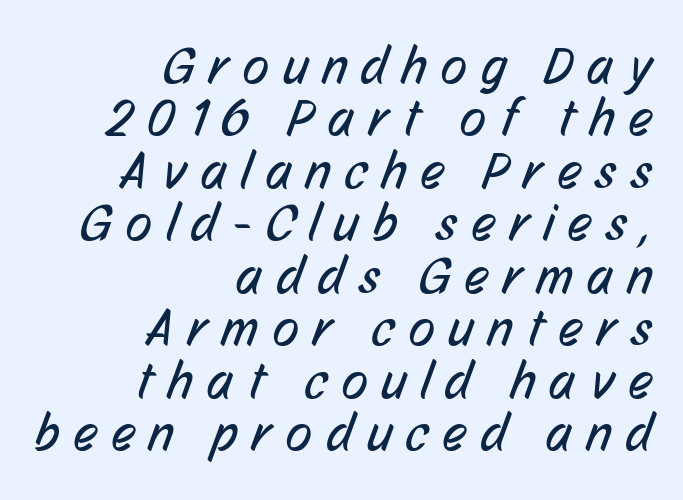
Q: Is the text bold? A: No.
Q: Is the typeface a serif or a sans-serif typeface? A: Sans-serif.
Q: Is the text underlined? A: No.
Q: How is the paragraph aligned? A: Right-aligned.
Q: Is the spacing between letters normal or unusually wide? A: Unusually wide.
Q: Is the spacing between lines tight, normal or loose? A: Tight.
Q: Width (condensed, normal, or wide)? A: Condensed.
Q: Stroke contrast? A: Low.
Q: x-height? A: Medium.
Q: Monospaced? A: No.
